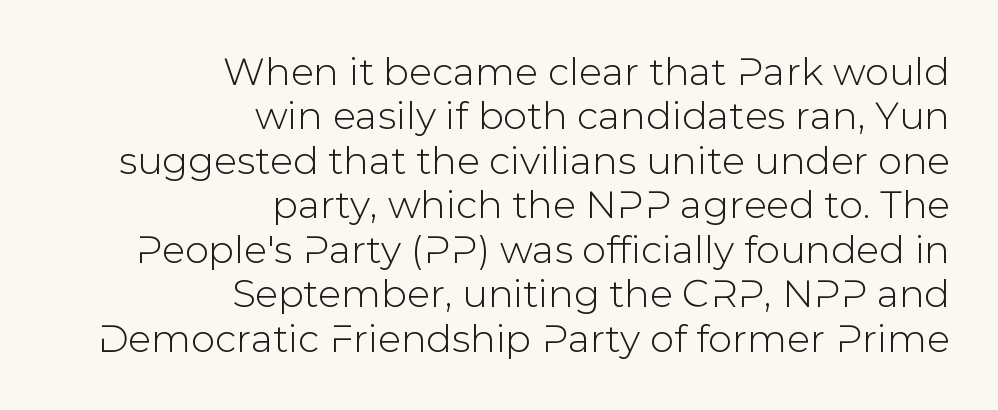
{"serif": "no", "italic": "no", "width": "normal", "stroke_contrast": "low", "x_height": "medium", "monospaced": "no", "underline": "no", "align": "right", "line_spacing_ratio": 1.17, "letter_spacing": "normal", "letter_spacing_em": 0.0, "glyph_px": 38}
